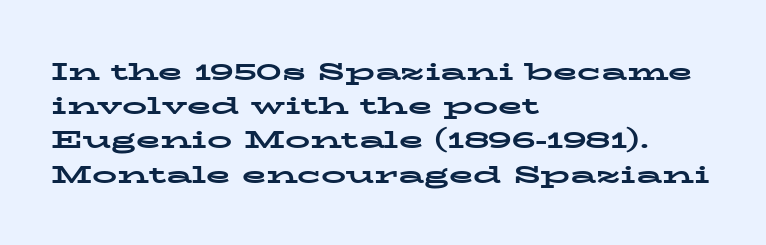
The image shows 25 px bold type, upright; set left-aligned, normal line spacing (1.37x), normal letter spacing, not underlined.
